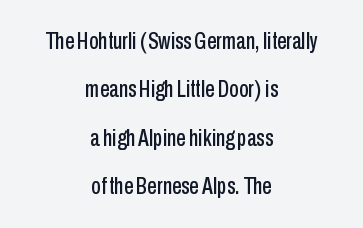
{"italic": "no", "underline": "no", "align": "center", "line_spacing": "loose", "line_spacing_ratio": 2.02, "letter_spacing": "normal", "letter_spacing_em": 0.0, "glyph_px": 24}
